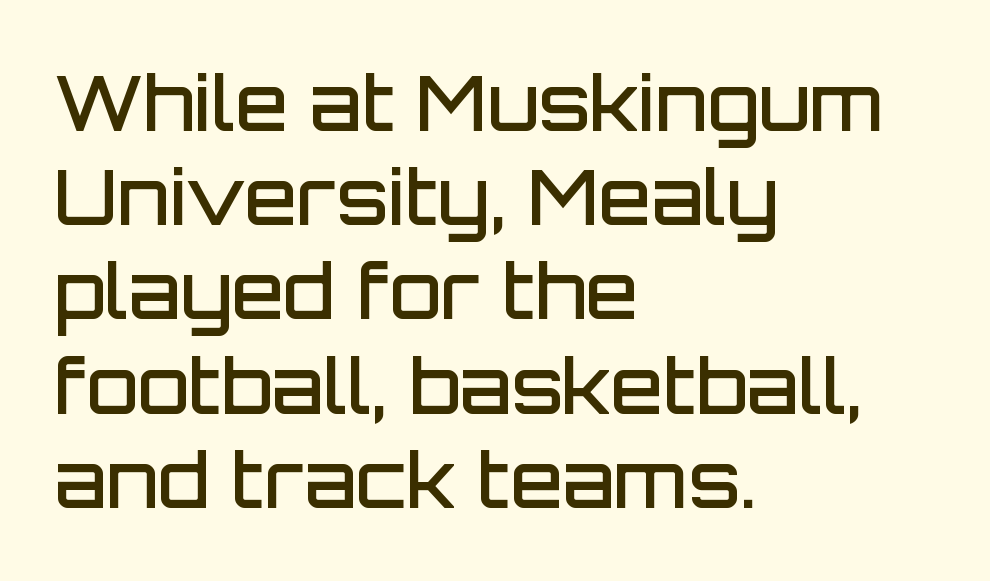
Q: Is the text bold? A: Semi-bold.
Q: Is the text italic (slanted)? A: No, it is upright.
Q: Is the typeface a serif or a sans-serif typeface? A: Sans-serif.
Q: Is the text underlined? A: No.
Q: How is the paragraph aligned? A: Left-aligned.
Q: Is the spacing between letters normal or unusually wide? A: Normal.
Q: Width (condensed, normal, or wide)? A: Normal.
Q: Stroke contrast? A: Low.
Q: x-height? A: Large.
Q: Monospaced? A: No.
